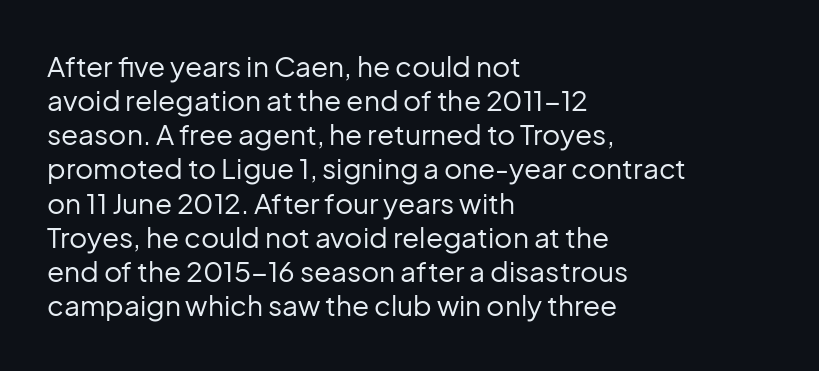
Q: Is the text bold? A: No.
Q: Is the text italic (slanted)? A: No, it is upright.
Q: Is the typeface a serif or a sans-serif typeface? A: Sans-serif.
Q: Is the text underlined? A: No.
Q: How is the paragraph aligned? A: Left-aligned.
Q: Is the spacing between letters normal or unusually wide? A: Normal.
Q: Width (condensed, normal, or wide)? A: Normal.
Q: Stroke contrast? A: Low.
Q: x-height? A: Medium.
Q: Monospaced? A: No.
